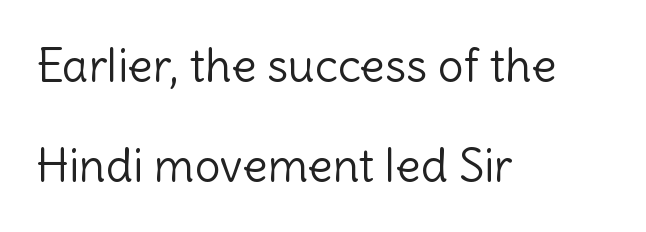
Q: Is the text bold? A: No.
Q: Is the text italic (slanted)? A: No, it is upright.
Q: Is the typeface a serif or a sans-serif typeface? A: Sans-serif.
Q: Is the text underlined? A: No.
Q: How is the paragraph aligned? A: Left-aligned.
Q: Is the spacing between letters normal or unusually wide? A: Normal.
Q: Is the spacing between lines tight, normal or loose? A: Loose.
Q: Width (condensed, normal, or wide)? A: Normal.
Q: x-height? A: Medium.
Q: Monospaced? A: No.
